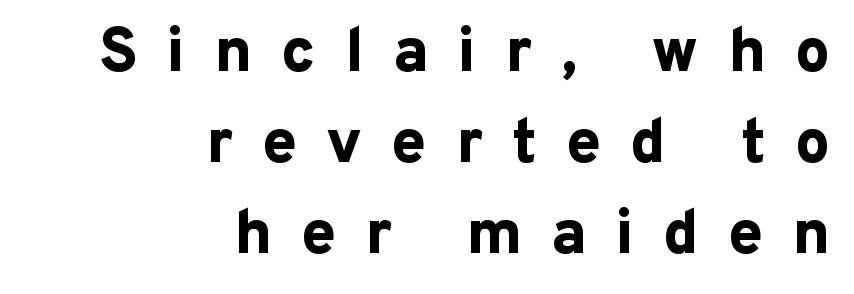
Q: Is the text bold? A: Yes.
Q: Is the text italic (slanted)? A: No, it is upright.
Q: Is the typeface a serif or a sans-serif typeface? A: Sans-serif.
Q: Is the text underlined? A: No.
Q: How is the paragraph aligned? A: Right-aligned.
Q: Is the spacing between letters normal or unusually wide? A: Unusually wide.
Q: Is the spacing between lines tight, normal or loose? A: Normal.
Q: Width (condensed, normal, or wide)? A: Normal.
Q: Stroke contrast? A: Low.
Q: x-height? A: Medium.
Q: Monospaced? A: No.
